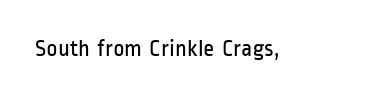
{"italic": "no", "bold": "no", "underline": "no", "letter_spacing": "normal", "letter_spacing_em": 0.0, "glyph_px": 24}
